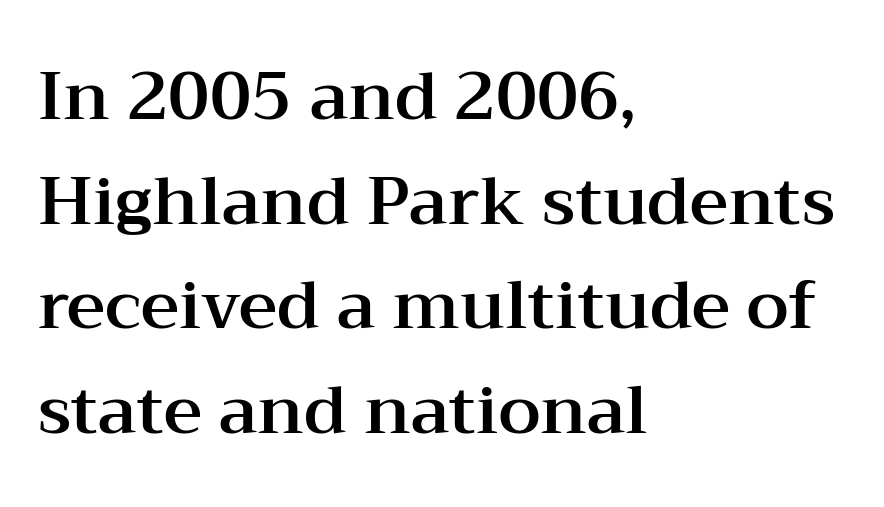
Q: Is the text italic (slanted)? A: No, it is upright.
Q: Is the typeface a serif or a sans-serif typeface? A: Serif.
Q: Is the text underlined? A: No.
Q: How is the paragraph aligned? A: Left-aligned.
Q: Is the spacing between letters normal or unusually wide? A: Normal.
Q: Is the spacing between lines tight, normal or loose? A: Normal.
Q: Width (condensed, normal, or wide)? A: Wide.
Q: Stroke contrast? A: Medium.
Q: x-height? A: Medium.
Q: Monospaced? A: No.
